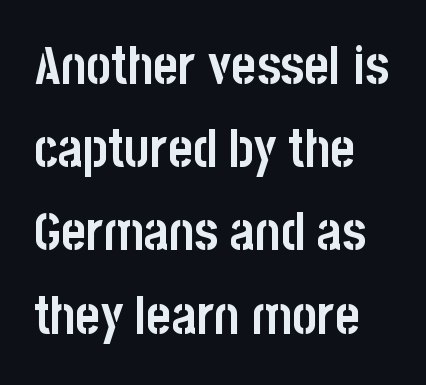
The image shows 53 px semibold, condensed sans-serif type, upright; set left-aligned, normal line spacing (1.57x), normal letter spacing, not underlined; low stroke contrast and a large x-height.
